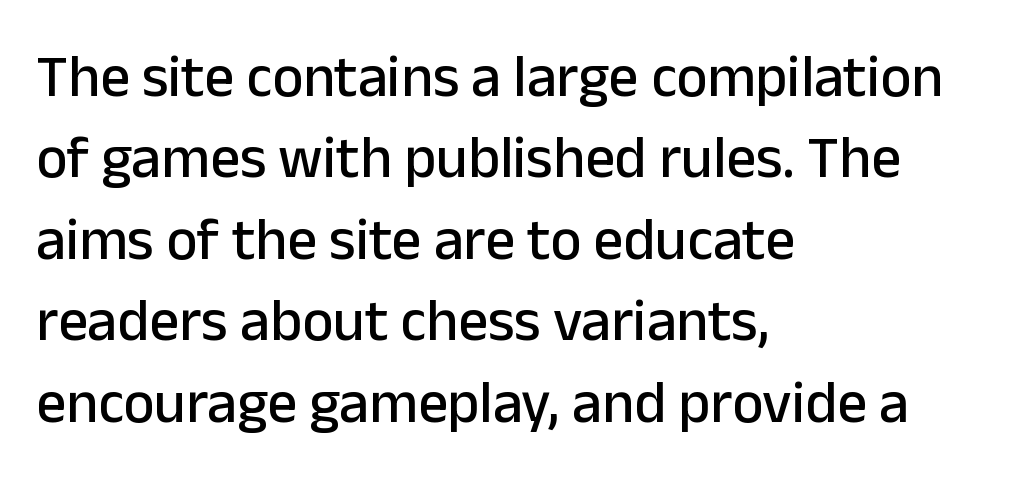
Q: Is the text italic (slanted)? A: No, it is upright.
Q: Is the typeface a serif or a sans-serif typeface? A: Sans-serif.
Q: Is the text underlined? A: No.
Q: How is the paragraph aligned? A: Left-aligned.
Q: Is the spacing between letters normal or unusually wide? A: Normal.
Q: Is the spacing between lines tight, normal or loose? A: Normal.
Q: Width (condensed, normal, or wide)? A: Normal.
Q: Stroke contrast? A: Low.
Q: x-height? A: Medium.
Q: Monospaced? A: No.
